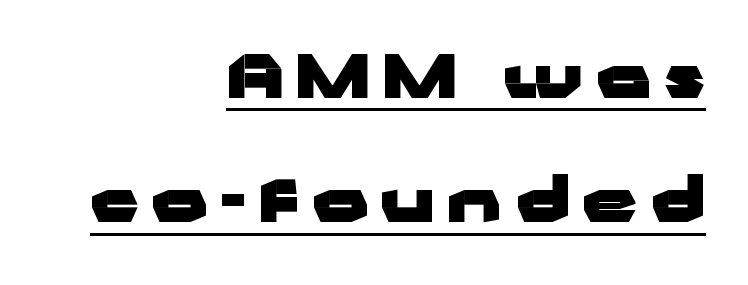
{"serif": "no", "italic": "no", "bold": "yes", "weight": "heavy", "width": "wide", "stroke_contrast": "low", "x_height": "medium", "monospaced": "no", "underline": "yes", "align": "right", "line_spacing": "loose", "line_spacing_ratio": 2.04, "letter_spacing": "wide", "letter_spacing_em": 0.21, "glyph_px": 61}
